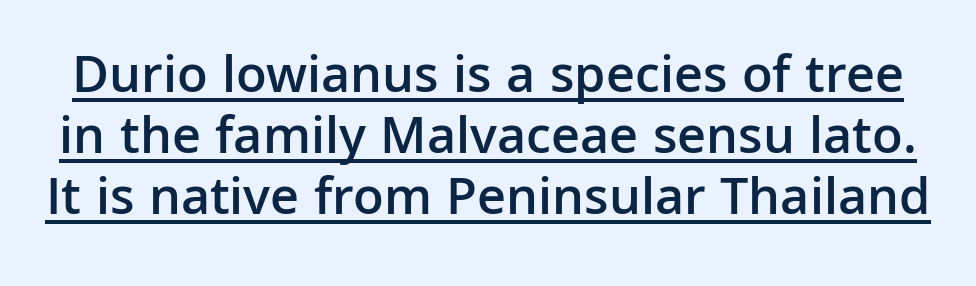
Q: Is the text bold? A: Semi-bold.
Q: Is the text italic (slanted)? A: No, it is upright.
Q: Is the typeface a serif or a sans-serif typeface? A: Sans-serif.
Q: Is the text underlined? A: Yes.
Q: Is the spacing between letters normal or unusually wide? A: Normal.
Q: Is the spacing between lines tight, normal or loose? A: Tight.
Q: Width (condensed, normal, or wide)? A: Normal.
Q: Stroke contrast? A: Low.
Q: x-height? A: Medium.
Q: Monospaced? A: No.
